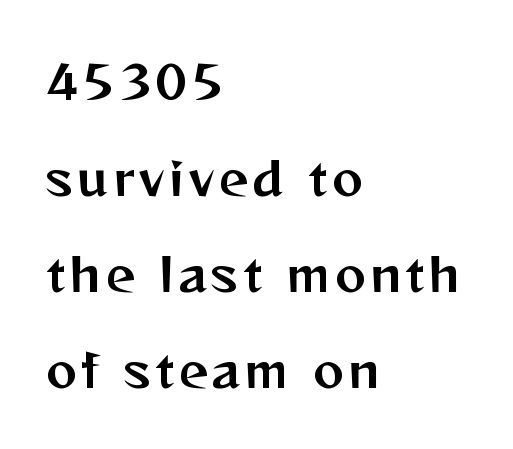
Q: Is the text italic (slanted)? A: No, it is upright.
Q: Is the typeface a serif or a sans-serif typeface? A: Sans-serif.
Q: Is the text underlined? A: No.
Q: How is the paragraph aligned? A: Left-aligned.
Q: Is the spacing between lines tight, normal or loose? A: Loose.
Q: Width (condensed, normal, or wide)? A: Normal.
Q: Stroke contrast? A: Medium.
Q: x-height? A: Medium.
Q: Monospaced? A: No.
